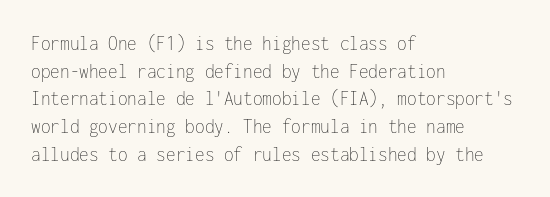
{"italic": "no", "bold": "no", "underline": "no", "align": "left", "line_spacing": "normal", "line_spacing_ratio": 1.26, "letter_spacing": "normal", "letter_spacing_em": 0.0, "glyph_px": 22}
